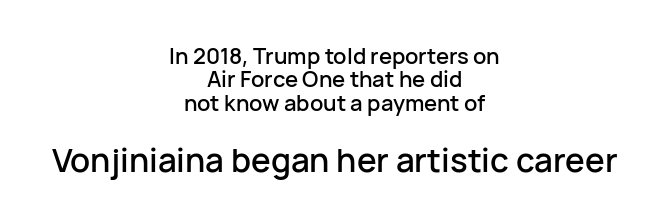
The rendering enlarges the type as you move from the upper chunk to the lower. The tracking reads as untouched default to a designer's eye. Successive baselines arrive quickly, one right under another. Unlike a traditional serif, this face leaves its strokes unadorned.
